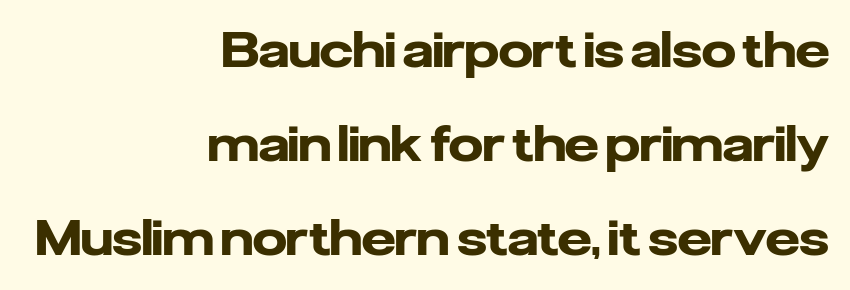
The image shows 48 px heavy sans-serif type, upright; set right-aligned, loose line spacing (1.96x), normal letter spacing, not underlined; low stroke contrast and a medium x-height.
